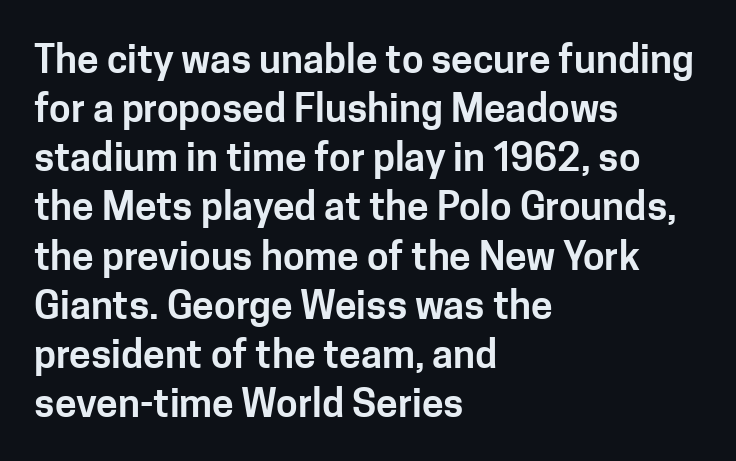
You could call the tracking neutral — neither tight nor loose. The area under the type is left untouched. Do the characters align in a grid? No, the font is proportional. In terms of letterform style, serifs are entirely absent. Left-aligned paragraph, ragged on the right.
